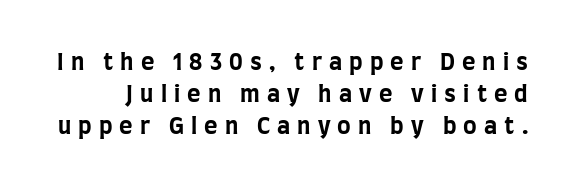
Q: Is the text bold? A: Yes.
Q: Is the text italic (slanted)? A: No, it is upright.
Q: Is the text underlined? A: No.
Q: Is the spacing between letters normal or unusually wide? A: Unusually wide.
Q: Is the spacing between lines tight, normal or loose? A: Normal.
